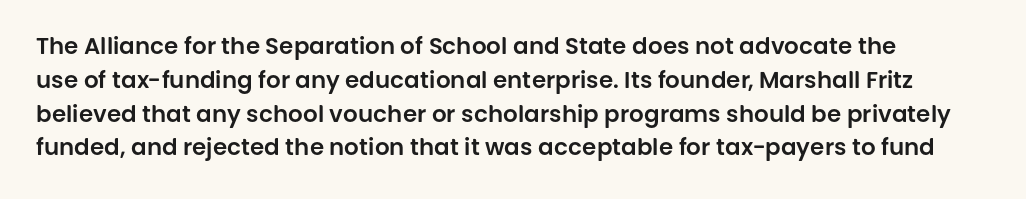
{"italic": "no", "underline": "no", "line_spacing": "normal", "line_spacing_ratio": 1.47, "letter_spacing": "normal", "letter_spacing_em": 0.0, "glyph_px": 23}
